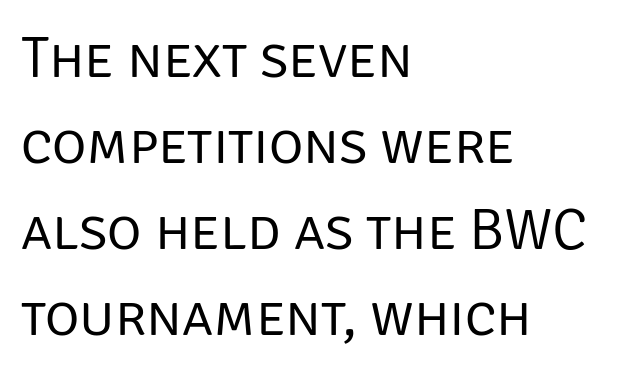
The image shows 59 px regular-weight sans-serif type, upright; set left-aligned, normal line spacing (1.46x), normal letter spacing, not underlined; low stroke contrast and a large x-height.
